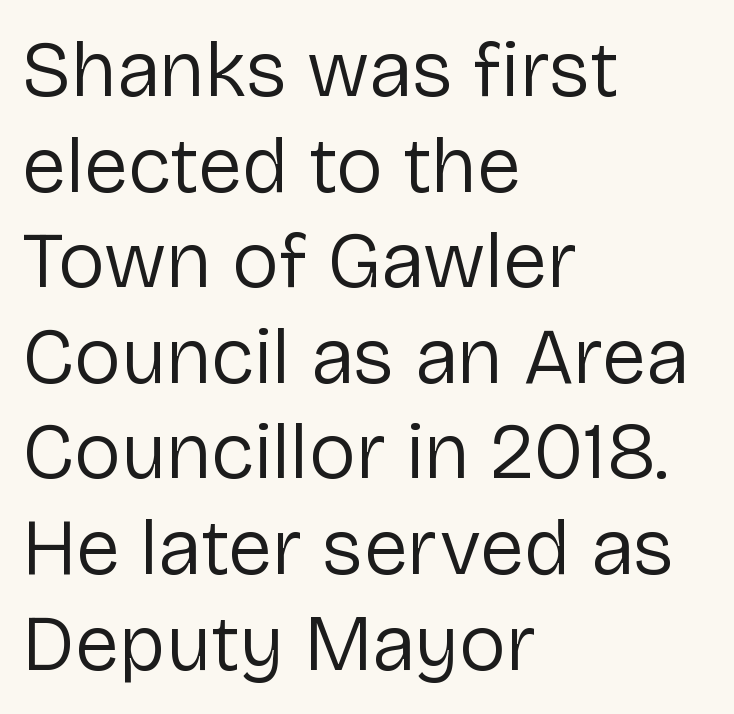
The image shows 79 px regular-weight sans-serif type, upright; set left-aligned, line spacing 1.21x, normal letter spacing, not underlined; low stroke contrast and a medium x-height.
